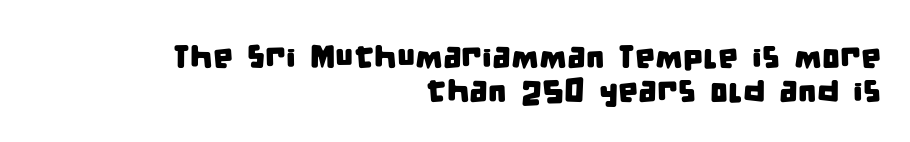
{"serif": "no", "width": "condensed", "stroke_contrast": "low", "x_height": "large", "monospaced": "no", "underline": "no", "align": "right", "line_spacing": "tight", "line_spacing_ratio": 1.06, "letter_spacing": "normal", "letter_spacing_em": 0.0, "glyph_px": 32}
